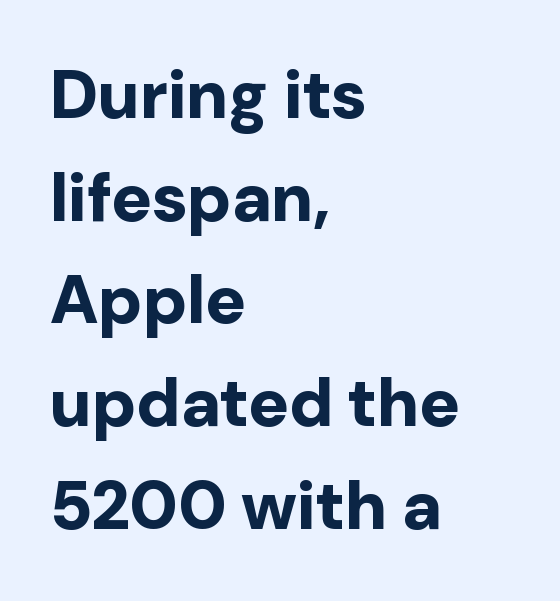
If you drew a line through each stem, it would be perfectly vertical. Descenders are the only things crossing below the line. Short note: letters normally spaced. The strokes are fattened all the way to bold.
